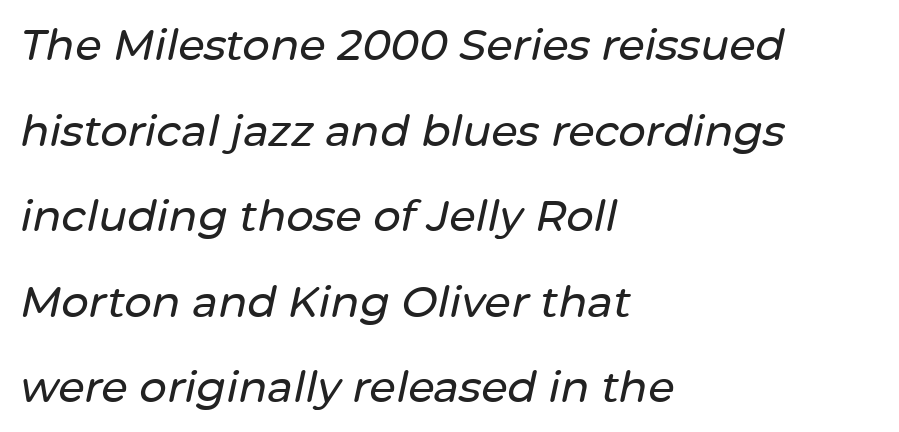
Q: Is the text italic (slanted)? A: Yes, it leans right by about 12 degrees.
Q: Is the text underlined? A: No.
Q: How is the paragraph aligned? A: Left-aligned.
Q: Is the spacing between letters normal or unusually wide? A: Normal.
Q: Is the spacing between lines tight, normal or loose? A: Loose.
Q: Width (condensed, normal, or wide)? A: Normal.
Q: Stroke contrast? A: Low.
Q: x-height? A: Medium.
Q: Monospaced? A: No.
